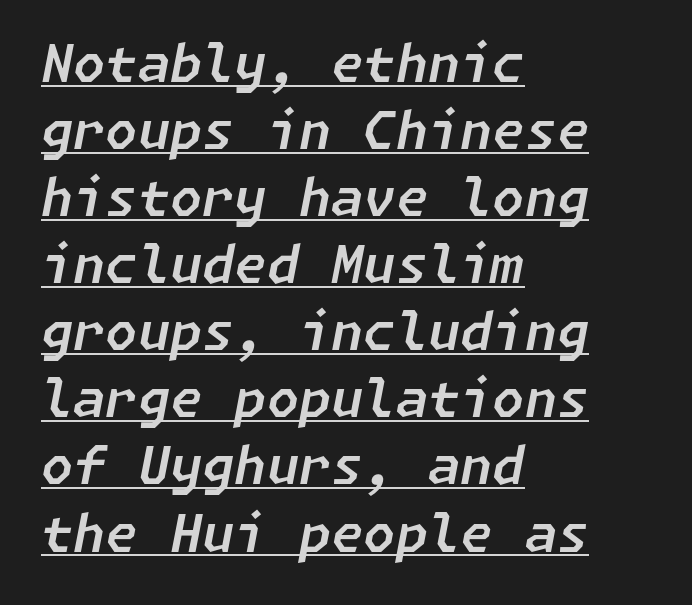
Q: Is the text italic (slanted)? A: Yes, it leans right by about 11 degrees.
Q: Is the text underlined? A: Yes.
Q: How is the paragraph aligned? A: Left-aligned.
Q: Is the spacing between letters normal or unusually wide? A: Normal.
Q: Is the spacing between lines tight, normal or loose? A: Normal.
Q: Width (condensed, normal, or wide)? A: Normal.
Q: Stroke contrast? A: Low.
Q: x-height? A: Medium.
